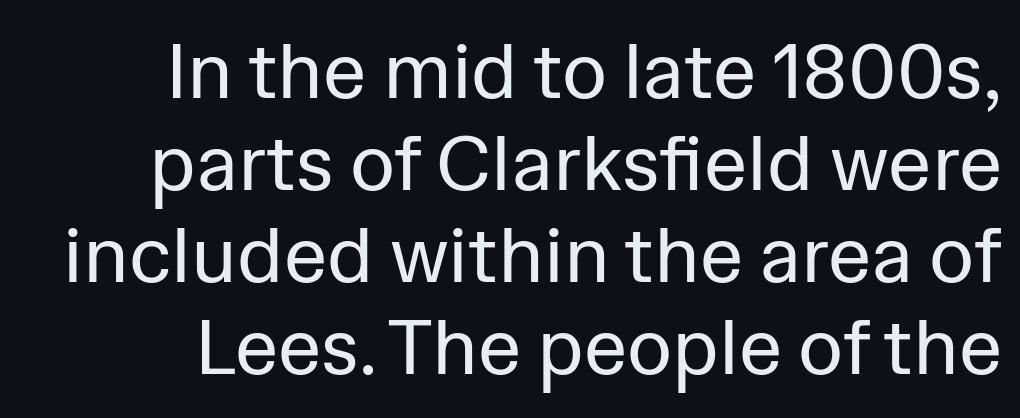
Q: Is the text bold? A: No.
Q: Is the text italic (slanted)? A: No, it is upright.
Q: Is the typeface a serif or a sans-serif typeface? A: Sans-serif.
Q: Is the text underlined? A: No.
Q: How is the paragraph aligned? A: Right-aligned.
Q: Is the spacing between letters normal or unusually wide? A: Normal.
Q: Width (condensed, normal, or wide)? A: Normal.
Q: Stroke contrast? A: Low.
Q: x-height? A: Medium.
Q: Monospaced? A: No.
